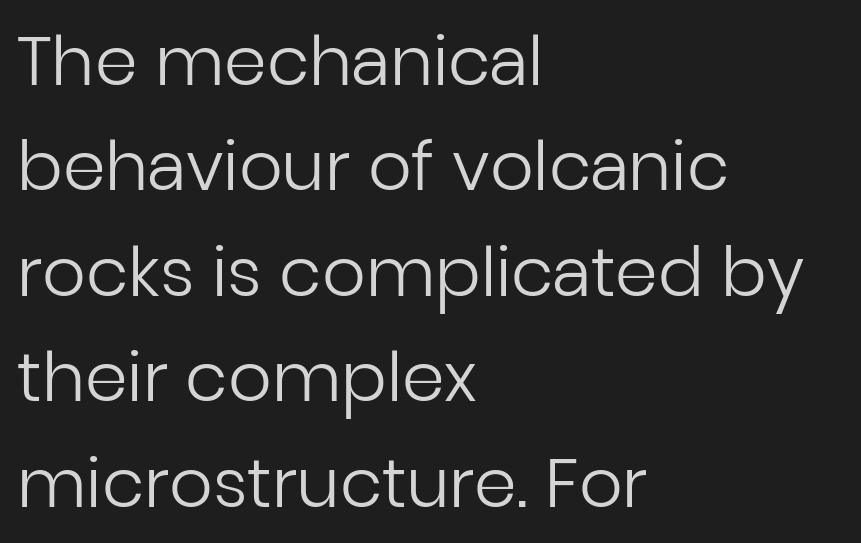
The image shows 68 px regular-weight sans-serif type, upright; set left-aligned, normal line spacing (1.55x), normal letter spacing, not underlined; low stroke contrast and a medium x-height.
